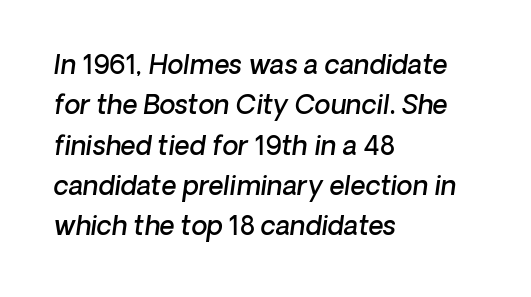
The rows are spaced the way most documents space them. Words float on clear page, feet unadorned. Teacher's note: observe the even left margin — that is flush-left alignment. Stroke thickness is moderately raised; the sample reads as semibold. Compared with typical body copy, the letter spacing here is the same.
